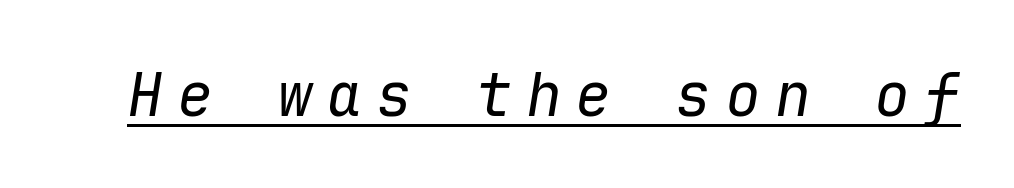
{"italic": "yes", "lean": "right", "slant_degrees": 9, "bold": "no", "weight": "regular", "width": "normal", "stroke_contrast": "low", "x_height": "medium", "monospaced": "yes", "underline": "yes", "letter_spacing": "wide", "letter_spacing_em": 0.23, "glyph_px": 60}
